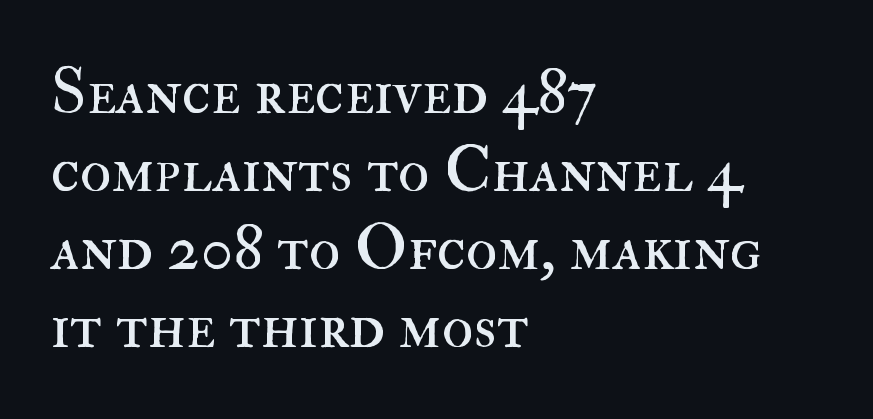
The image shows 65 px regular-weight type, upright; set left-aligned, line spacing 1.2x, normal letter spacing, not underlined; high stroke contrast and a small x-height.
